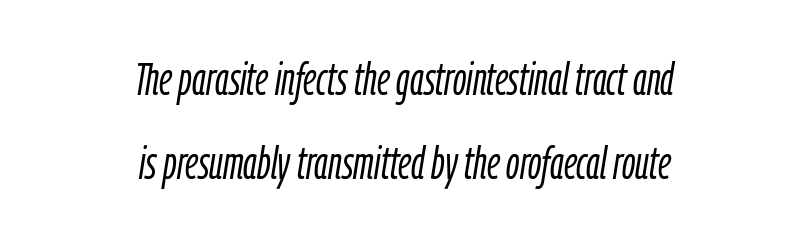
Would a proofreader flag this as italicized? Yes. Reading down the block, each line starts at a different indent, mirrored at its end. The typesetting does not lean heavy: it is not bold. Looks like regular typesetting: each glyph gets only the width it needs. Short note: letters normally spaced. Glance below the letters and you will spot only blank space.
